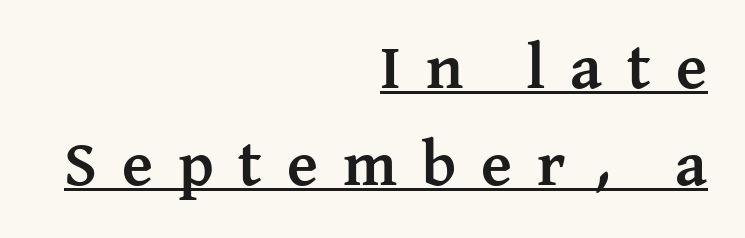
Q: Is the text bold? A: Yes.
Q: Is the text italic (slanted)? A: No, it is upright.
Q: Is the typeface a serif or a sans-serif typeface? A: Serif.
Q: Is the text underlined? A: Yes.
Q: How is the paragraph aligned? A: Right-aligned.
Q: Is the spacing between letters normal or unusually wide? A: Unusually wide.
Q: Is the spacing between lines tight, normal or loose? A: Normal.
Q: Width (condensed, normal, or wide)? A: Normal.
Q: Stroke contrast? A: Medium.
Q: x-height? A: Medium.
Q: Monospaced? A: No.
